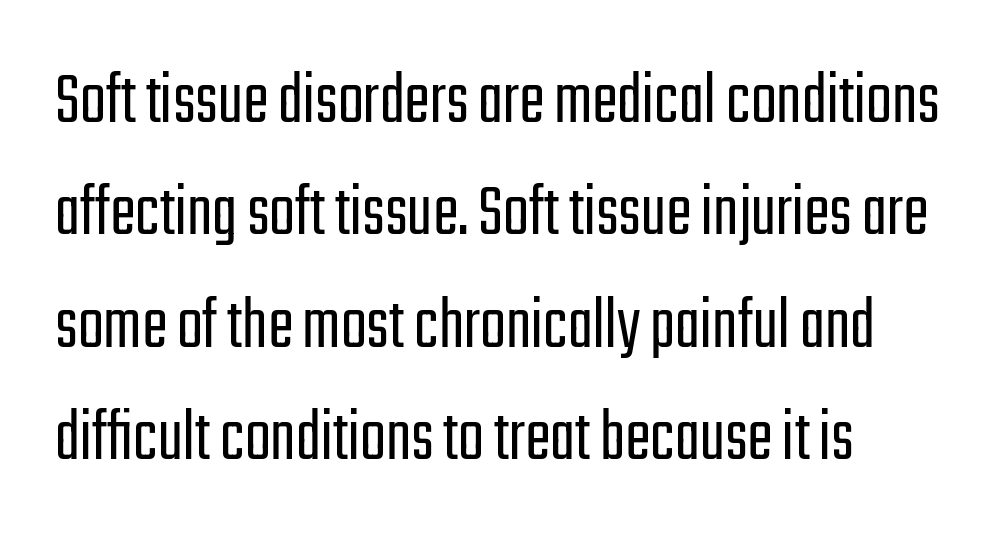
{"serif": "no", "italic": "no", "bold": "no", "weight": "light", "width": "condensed", "stroke_contrast": "low", "x_height": "medium", "monospaced": "no", "underline": "no", "align": "left", "line_spacing": "normal", "line_spacing_ratio": 1.48, "letter_spacing": "normal", "letter_spacing_em": 0.0, "glyph_px": 76}
